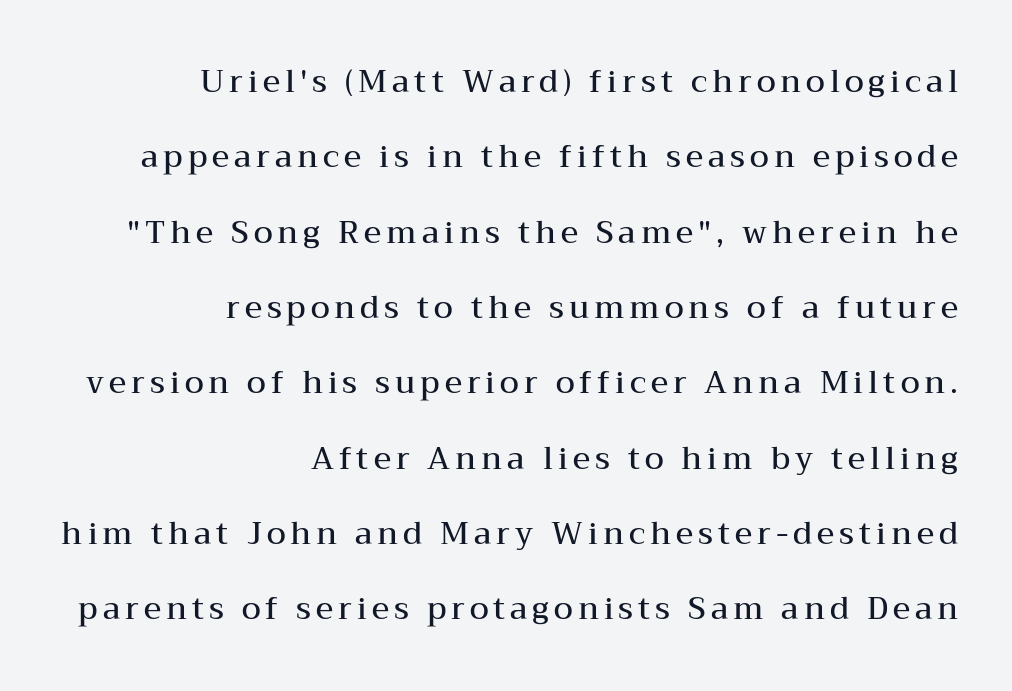
I'd call this a serif setting — the letters wear small feet. Ascenders rise straight up at ninety degrees. Leftover space on each line is placed entirely before the opening word. Think of a printed novel: that variable character pitch is what you see here. The sample has been set in demibold, a notch under bold.
